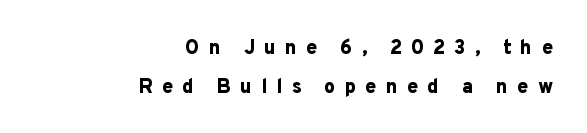
The image shows 20 px bold type, upright; set right-aligned, loose line spacing (1.93x), unusually wide letter spacing (+0.45 em), not underlined.
